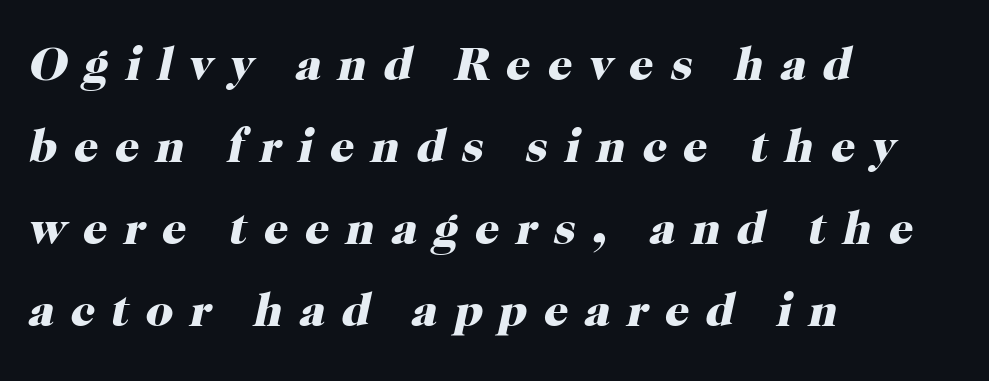
Q: Is the text bold? A: Yes.
Q: Is the text italic (slanted)? A: Yes, it leans right by about 12 degrees.
Q: Is the typeface a serif or a sans-serif typeface? A: Serif.
Q: Is the text underlined? A: No.
Q: How is the paragraph aligned? A: Left-aligned.
Q: Is the spacing between letters normal or unusually wide? A: Unusually wide.
Q: Width (condensed, normal, or wide)? A: Normal.
Q: Stroke contrast? A: High.
Q: x-height? A: Medium.
Q: Monospaced? A: No.
